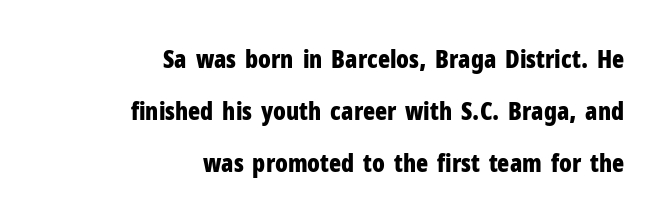
Q: Is the text bold? A: Yes.
Q: Is the text italic (slanted)? A: No, it is upright.
Q: Is the text underlined? A: No.
Q: How is the paragraph aligned? A: Right-aligned.
Q: Is the spacing between letters normal or unusually wide? A: Normal.
Q: Is the spacing between lines tight, normal or loose? A: Loose.
